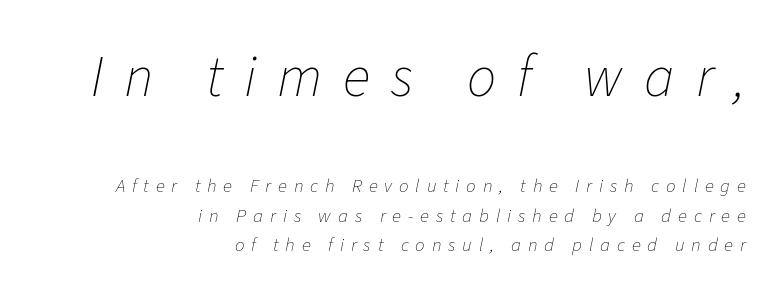
The image shows 58 px thin type, italic (leaning right); set right-aligned, normal line spacing (1.55x), unusually wide letter spacing (+0.36 em), not underlined; the first (top) block is 3.05x larger; low stroke contrast and a medium x-height.
